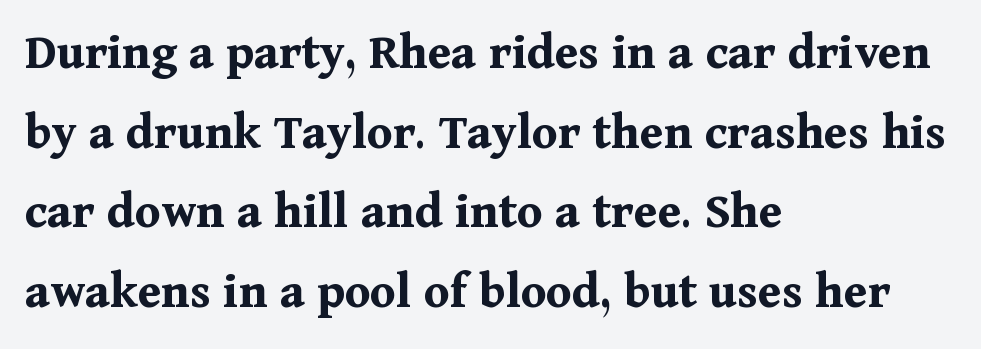
Tracking value appears to be zero — textbook default spacing. The designer left line spacing at the default. Pretty heavy lettering here — definitely bold. Rule under the text: the space is simply empty.
